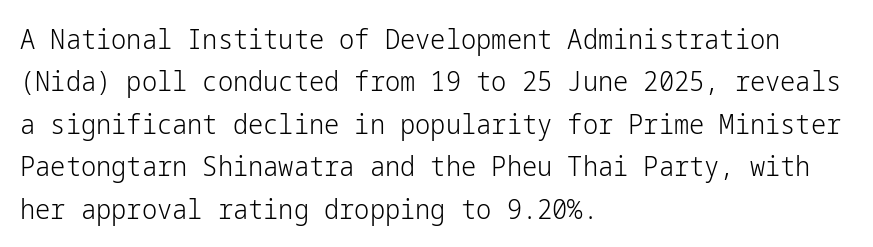
Characters follow at the spacing the type designer built in. Where is the straight margin? On the left. Weight: regular or lighter. Check the space under the baseline: it is left empty. Each new line begins a customary step beneath the previous one.
